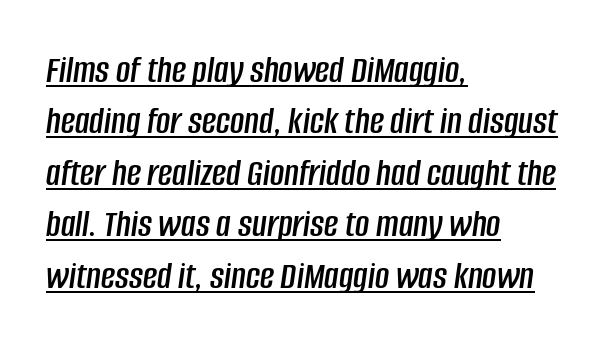
{"italic": "yes", "lean": "right", "slant_degrees": 8, "width": "condensed", "stroke_contrast": "low", "x_height": "large", "monospaced": "no", "underline": "yes", "align": "left", "line_spacing": "normal", "line_spacing_ratio": 1.32, "letter_spacing": "normal", "letter_spacing_em": 0.0, "glyph_px": 39}
